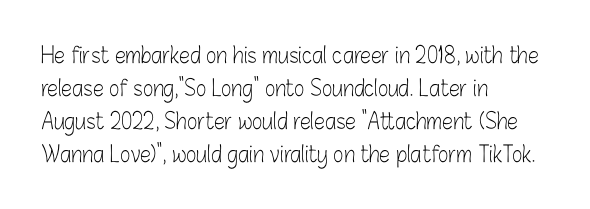
In terms of leading, this rendering sits right in the middle. Quick note: not italic, upright. Stems here are at most as thick as an everyday book face. Letter spacing: default.
